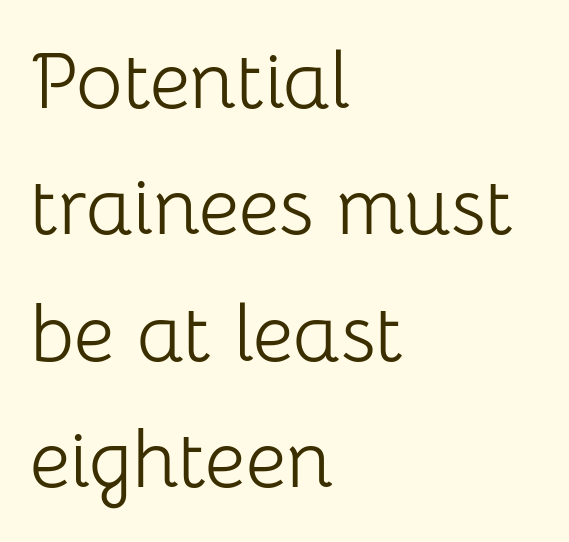
Line spacing here is normal. Is there any slant? The stems are plumb. Descender tails drop into unmarked territory. Short note: letters normally spaced.
